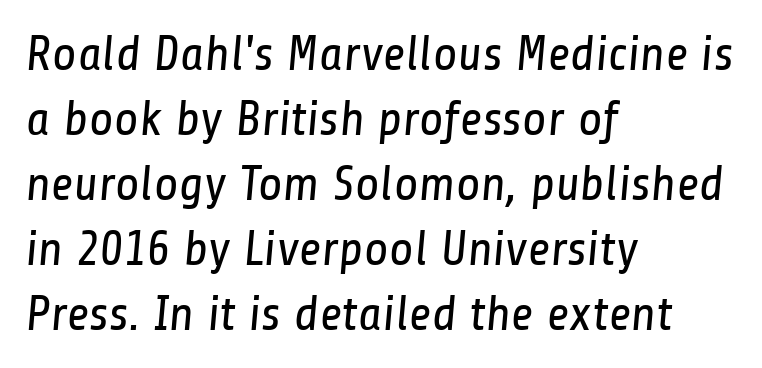
Serifs: no, the terminals of the letterforms are clean. The font is comparable to plain body text, perhaps lighter. Character widths vary here, with narrow letters taking less room than wide ones. These lines sit exactly where default settings would place them. You could call the tracking neutral — neither tight nor loose.
